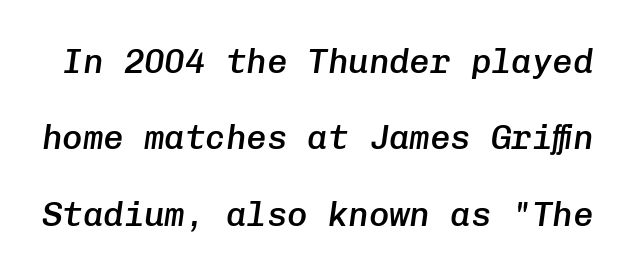
Q: Is the text bold? A: Semi-bold.
Q: Is the text italic (slanted)? A: Yes, it leans right by about 8 degrees.
Q: Is the text underlined? A: No.
Q: Is the spacing between letters normal or unusually wide? A: Normal.
Q: Is the spacing between lines tight, normal or loose? A: Loose.
Q: Width (condensed, normal, or wide)? A: Normal.
Q: Stroke contrast? A: Low.
Q: x-height? A: Medium.
Q: Monospaced? A: Yes.
